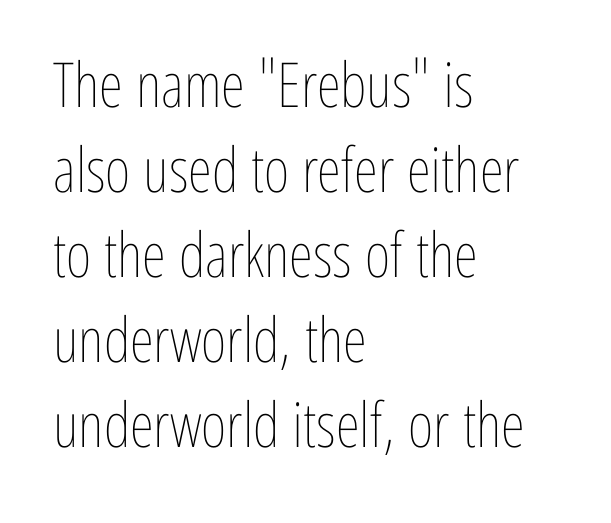
{"italic": "no", "bold": "no", "weight": "thin", "width": "condensed", "stroke_contrast": "low", "x_height": "medium", "monospaced": "no", "underline": "no", "align": "left", "line_spacing": "normal", "line_spacing_ratio": 1.37, "letter_spacing": "normal", "letter_spacing_em": 0.0, "glyph_px": 62}
